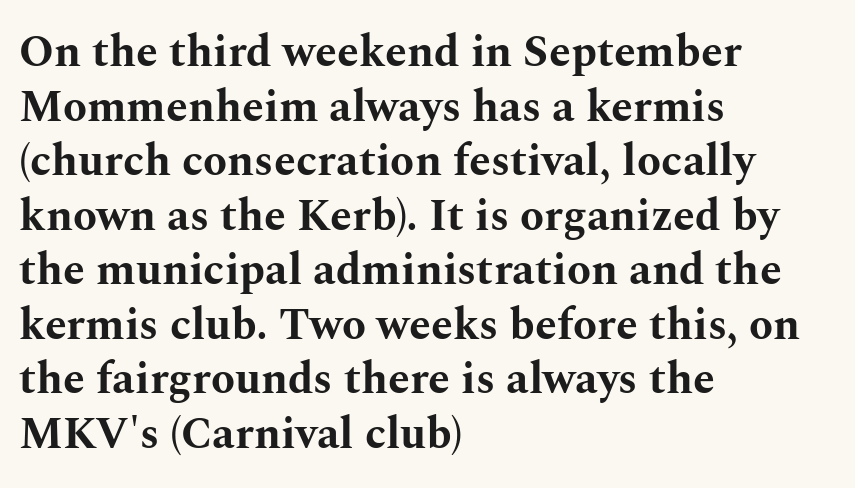
The image shows 44 px bold, wide serif type, upright; set left-aligned, line spacing 1.24x, normal letter spacing, not underlined; medium stroke contrast and a medium x-height.
